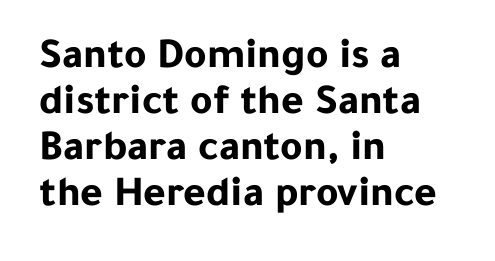
The image shows 43 px bold sans-serif type, upright; set left-aligned, tight line spacing (1.07x), normal letter spacing, not underlined; low stroke contrast and a medium x-height.
